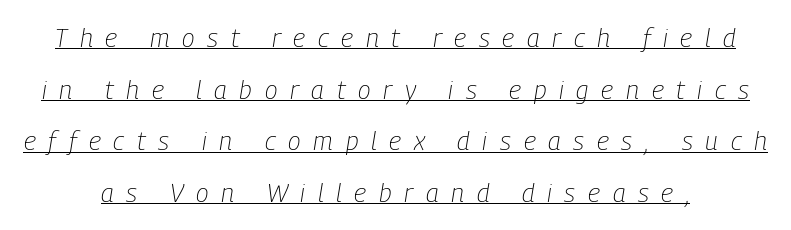
Style check: oblique. A light-to-regular cut is what we see here. The letterforms stand isolated, each surrounded by extra space. Compared with typical paragraphs, the rows here are farther apart. The lettering is marked with a stroke running underneath it.
